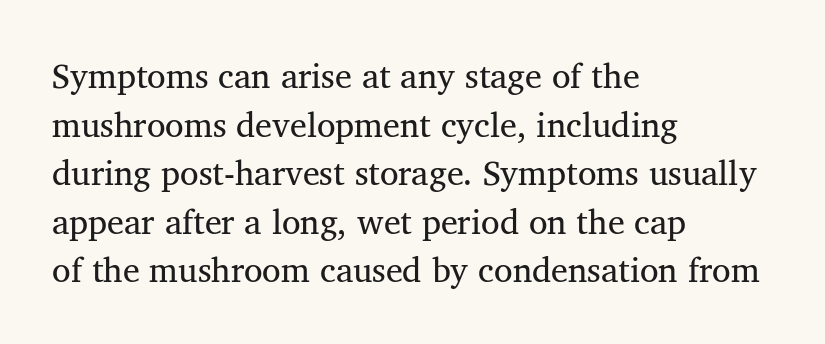
The image shows 34 px regular-weight serif type, upright; set left-aligned, normal line spacing (1.43x), normal letter spacing, not underlined; medium stroke contrast and a medium x-height.
